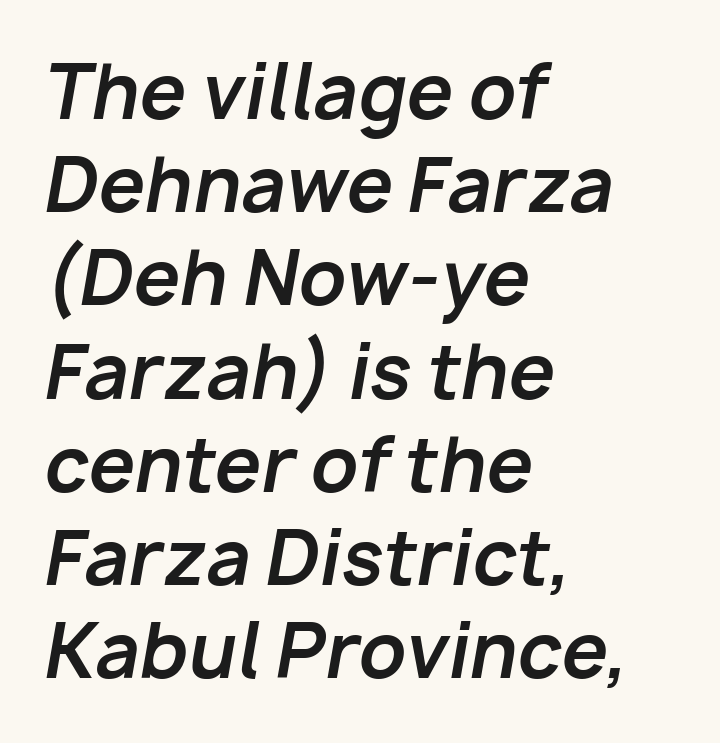
Q: Is the text bold? A: Yes.
Q: Is the text italic (slanted)? A: Yes, it leans right by about 10 degrees.
Q: Is the text underlined? A: No.
Q: How is the paragraph aligned? A: Left-aligned.
Q: Is the spacing between letters normal or unusually wide? A: Normal.
Q: Is the spacing between lines tight, normal or loose? A: Normal.
Q: Width (condensed, normal, or wide)? A: Normal.
Q: Stroke contrast? A: Low.
Q: x-height? A: Medium.
Q: Monospaced? A: No.
